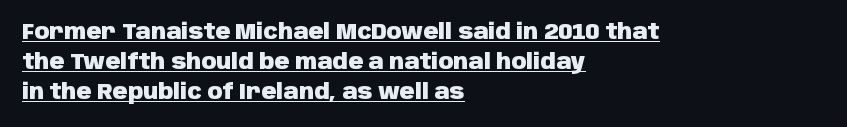
Unlike italic type, these characters show no tilt at all. Left-aligned paragraph, ragged on the right. The typesetting leans heavy: a genuine bold. The space between consecutive lines is moderate. Is the letter spacing exaggerated? No — it looks like the ordinary default.
